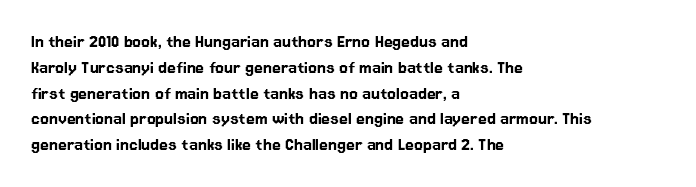
{"italic": "no", "underline": "no", "align": "left", "line_spacing": "normal", "line_spacing_ratio": 1.29, "letter_spacing": "normal", "letter_spacing_em": 0.0, "glyph_px": 20}
